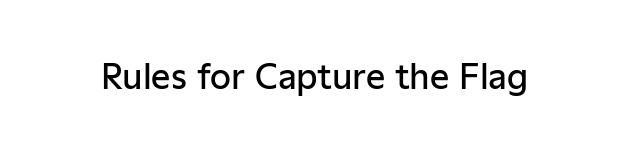
{"serif": "no", "italic": "no", "bold": "semi", "weight": "semibold", "width": "normal", "stroke_contrast": "low", "x_height": "medium", "monospaced": "no", "underline": "no", "letter_spacing": "normal", "letter_spacing_em": 0.0, "glyph_px": 34}
